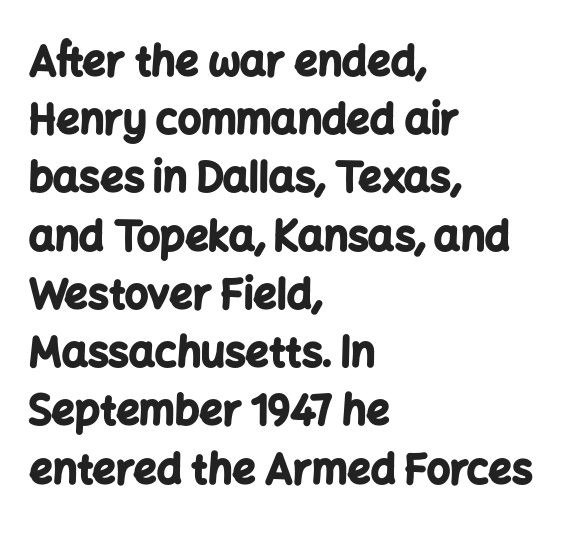
{"serif": "no", "italic": "no", "bold": "yes", "weight": "bold", "width": "normal", "stroke_contrast": "low", "x_height": "medium", "monospaced": "no", "underline": "no", "align": "left", "line_spacing": "normal", "line_spacing_ratio": 1.42, "letter_spacing": "normal", "letter_spacing_em": 0.0, "glyph_px": 41}
